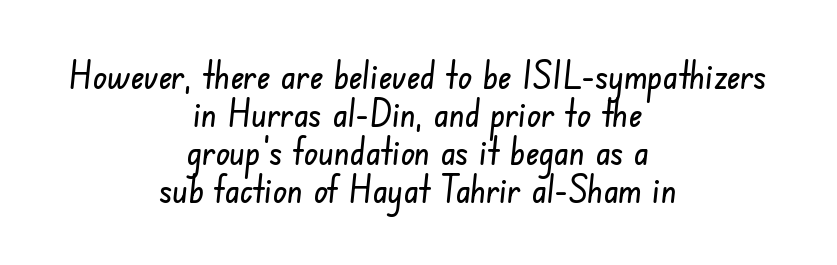
The image shows 37 px condensed sans-serif type; set centered, tight line spacing (1.03x), normal letter spacing, not underlined; low stroke contrast and a small x-height.
